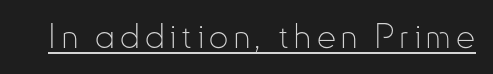
The image shows 34 px thin, condensed sans-serif type, upright; set underlined; low stroke contrast and a small x-height.
